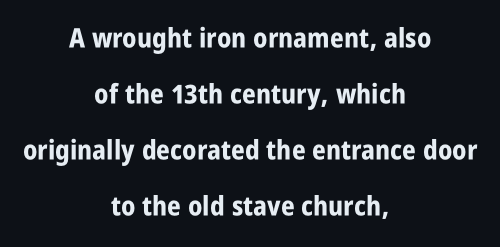
The image shows 27 px bold type, upright; set centered, loose line spacing (2.07x), normal letter spacing, not underlined.
